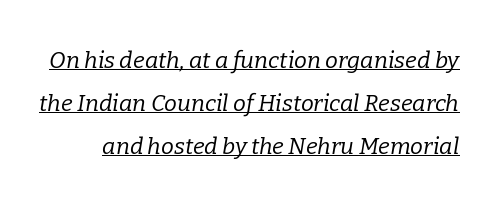
Q: Is the text bold? A: No.
Q: Is the text italic (slanted)? A: Yes, it leans right by about 9 degrees.
Q: Is the text underlined? A: Yes.
Q: Is the spacing between letters normal or unusually wide? A: Normal.
